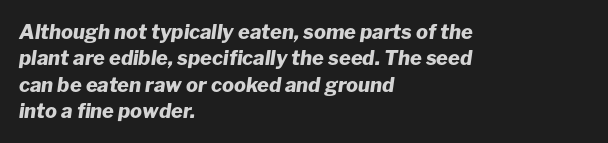
Q: Is the text bold? A: Yes.
Q: Is the text italic (slanted)? A: Yes, it leans right by about 8 degrees.
Q: Is the text underlined? A: No.
Q: How is the paragraph aligned? A: Left-aligned.
Q: Is the spacing between letters normal or unusually wide? A: Normal.
Q: Is the spacing between lines tight, normal or loose? A: Normal.
